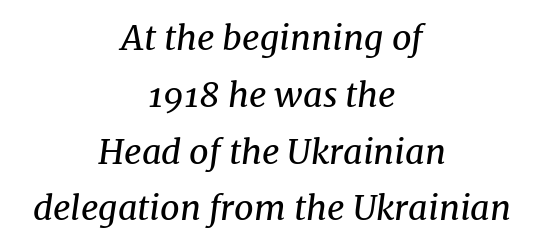
{"serif": "yes", "italic": "yes", "lean": "right", "slant_degrees": 8, "bold": "no", "weight": "regular", "width": "normal", "stroke_contrast": "medium", "x_height": "medium", "monospaced": "no", "underline": "no", "align": "center", "line_spacing": "normal", "line_spacing_ratio": 1.67, "letter_spacing": "normal", "letter_spacing_em": 0.0, "glyph_px": 34}
